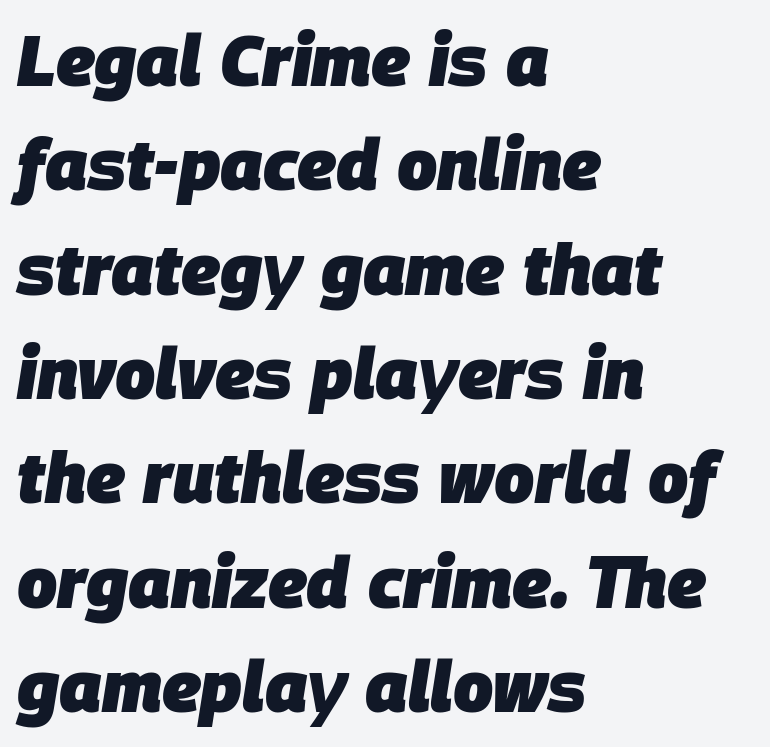
{"italic": "yes", "lean": "right", "slant_degrees": 9, "bold": "yes", "weight": "heavy", "width": "normal", "stroke_contrast": "low", "x_height": "large", "monospaced": "no", "underline": "no", "align": "left", "line_spacing": "normal", "line_spacing_ratio": 1.47, "letter_spacing": "normal", "letter_spacing_em": 0.0, "glyph_px": 71}
